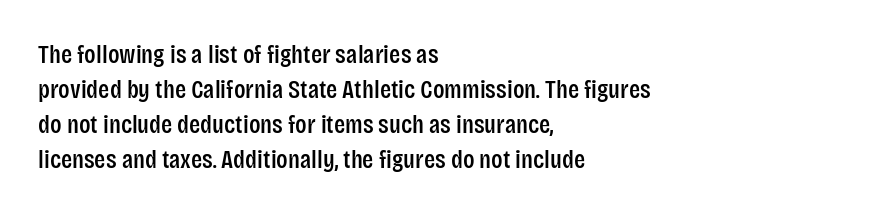
The image shows 26 px text type, upright; set left-aligned, normal line spacing (1.34x), normal letter spacing, not underlined.
